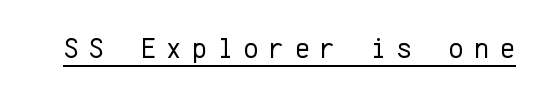
The image shows 29 px regular-weight sans-serif type, upright, monospaced; set unusually wide letter spacing (+0.36 em), underlined; low stroke contrast and a medium x-height.
